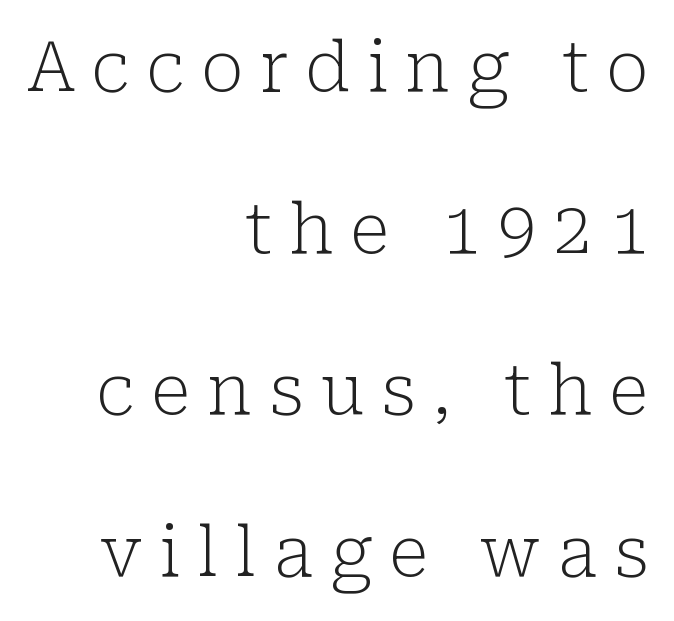
The image shows 70 px light serif type, upright; set right-aligned, loose line spacing (2.31x), unusually wide letter spacing (+0.24 em), not underlined; low stroke contrast and a medium x-height.
